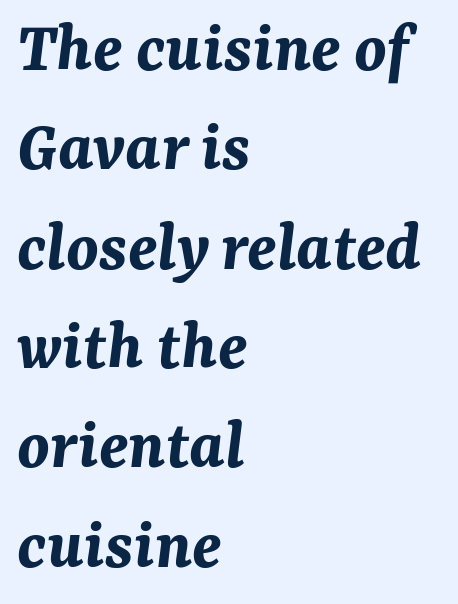
Q: Is the text bold? A: Yes.
Q: Is the text italic (slanted)? A: Yes, it leans right by about 7 degrees.
Q: Is the text underlined? A: No.
Q: How is the paragraph aligned? A: Left-aligned.
Q: Is the spacing between letters normal or unusually wide? A: Normal.
Q: Is the spacing between lines tight, normal or loose? A: Normal.
Q: Width (condensed, normal, or wide)? A: Normal.
Q: Stroke contrast? A: Medium.
Q: x-height? A: Medium.
Q: Monospaced? A: No.
